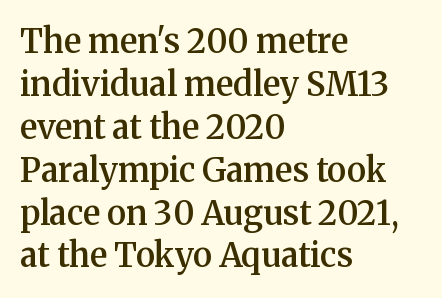
The image shows 33 px semibold serif type, upright; set left-aligned, normal line spacing (1.3x), normal letter spacing, not underlined; medium stroke contrast and a medium x-height.
